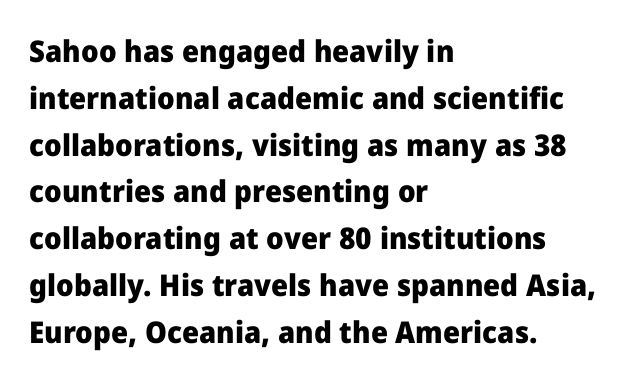
Q: Is the text bold? A: Yes.
Q: Is the text italic (slanted)? A: No, it is upright.
Q: Is the typeface a serif or a sans-serif typeface? A: Sans-serif.
Q: Is the text underlined? A: No.
Q: How is the paragraph aligned? A: Left-aligned.
Q: Is the spacing between letters normal or unusually wide? A: Normal.
Q: Is the spacing between lines tight, normal or loose? A: Normal.
Q: Width (condensed, normal, or wide)? A: Normal.
Q: Stroke contrast? A: Low.
Q: x-height? A: Medium.
Q: Monospaced? A: No.
